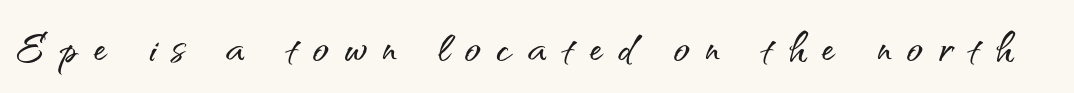
The image shows 53 px sans-serif type; set unusually wide letter spacing (+0.3 em), not underlined; medium stroke contrast and a small x-height.
